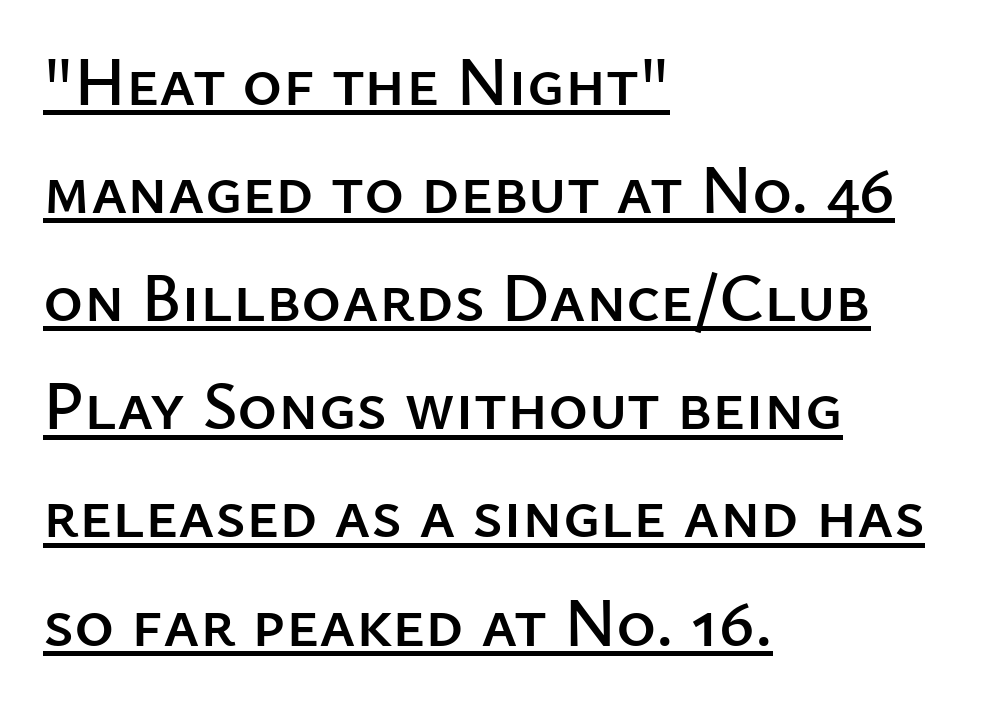
Q: Is the text italic (slanted)? A: No, it is upright.
Q: Is the typeface a serif or a sans-serif typeface? A: Sans-serif.
Q: Is the text underlined? A: Yes.
Q: How is the paragraph aligned? A: Left-aligned.
Q: Is the spacing between letters normal or unusually wide? A: Normal.
Q: Is the spacing between lines tight, normal or loose? A: Normal.
Q: Width (condensed, normal, or wide)? A: Normal.
Q: Stroke contrast? A: Low.
Q: x-height? A: Medium.
Q: Monospaced? A: No.
